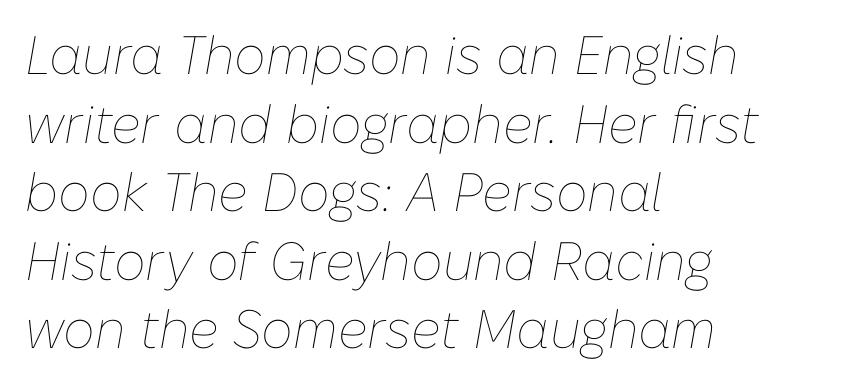
Posture: slanted. Horizontally, the lines are justified to the leading edge only. The space between consecutive lines is moderate. The area under the type is left untouched. Vertical stems look standard width or narrower in stroke. There is no visible air inserted between adjacent glyphs.
